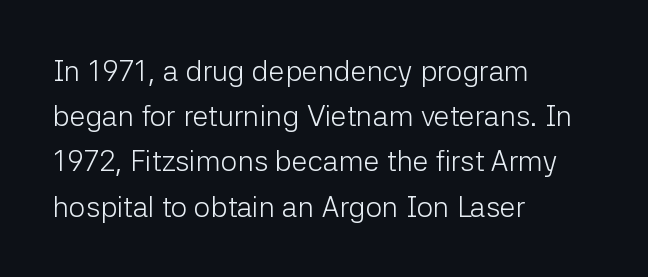
The image shows 29 px light sans-serif type, upright; set left-aligned, normal line spacing (1.56x), normal letter spacing, not underlined; low stroke contrast and a medium x-height.
